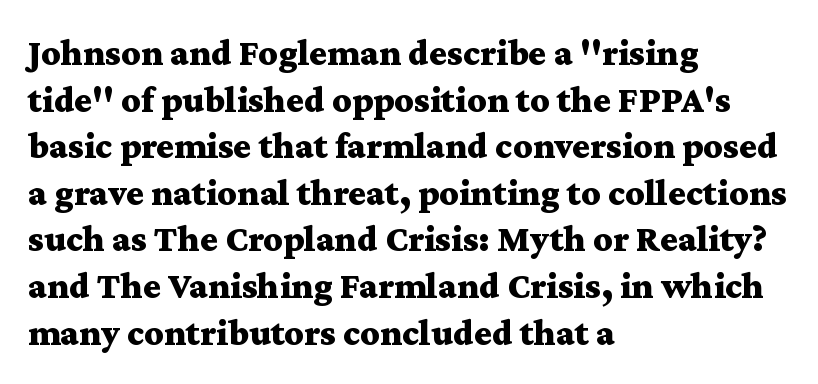
The image shows 37 px bold, wide serif type, upright; set left-aligned, normal line spacing (1.26x), normal letter spacing, not underlined; medium stroke contrast and a medium x-height.
